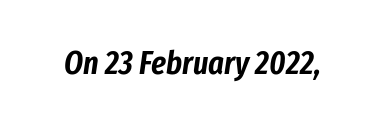
{"italic": "yes", "lean": "right", "slant_degrees": 8, "width": "condensed", "stroke_contrast": "low", "x_height": "medium", "monospaced": "no", "underline": "no", "letter_spacing": "normal", "letter_spacing_em": 0.0, "glyph_px": 33}
